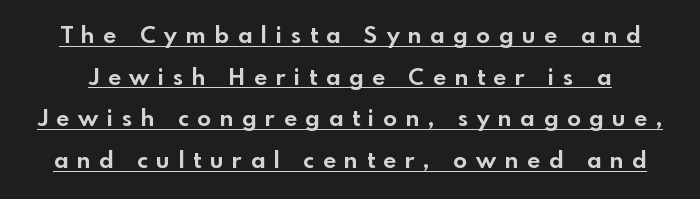
The image shows 23 px bold type, upright; set line spacing 1.81x, unusually wide letter spacing (+0.38 em), underlined.
